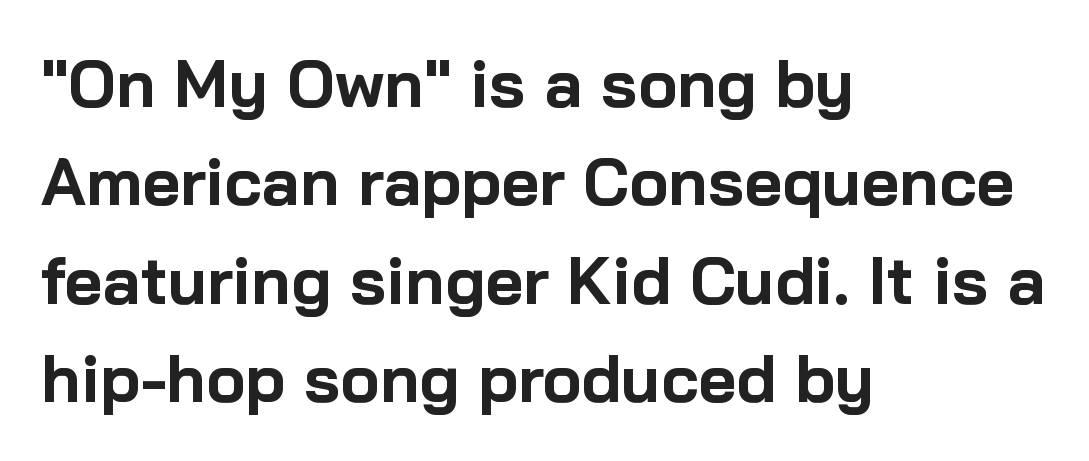
{"serif": "no", "italic": "no", "bold": "yes", "weight": "bold", "width": "normal", "stroke_contrast": "low", "x_height": "medium", "monospaced": "no", "underline": "no", "align": "left", "line_spacing": "normal", "line_spacing_ratio": 1.49, "letter_spacing": "normal", "letter_spacing_em": 0.0, "glyph_px": 66}
